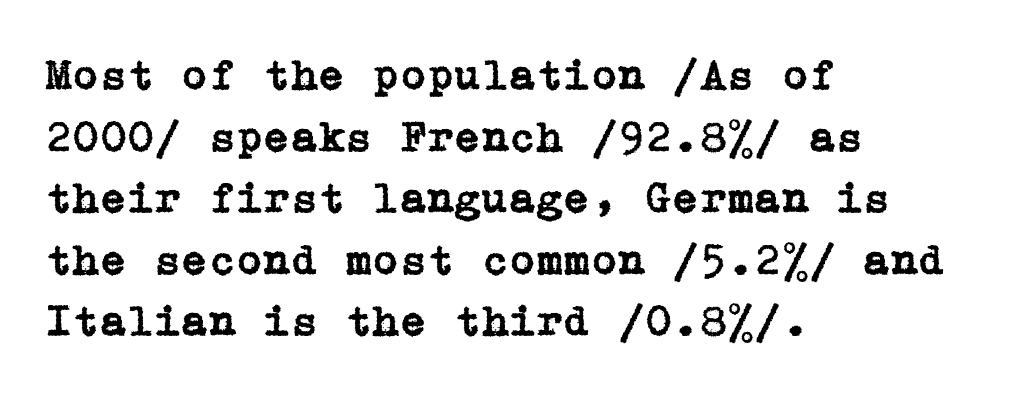
{"serif": "yes", "italic": "no", "width": "normal", "stroke_contrast": "low", "x_height": "medium", "underline": "no", "align": "left", "line_spacing": "normal", "line_spacing_ratio": 1.4, "letter_spacing": "normal", "letter_spacing_em": 0.0, "glyph_px": 44}
